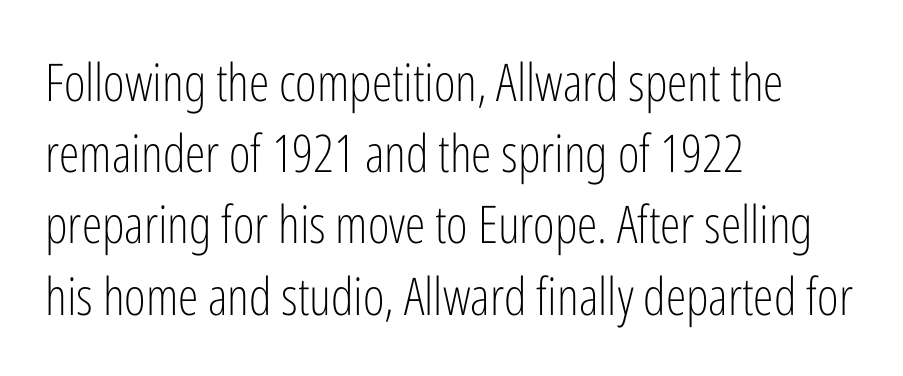
The block of text has a typical density, with ordinary space between rows. Serif or sans? Sans — the stroke terminals are bare. The axis of the letterforms is exactly vertical. Left-aligned paragraph, ragged on the right. Do the characters align in a grid? No, the font is proportional.
